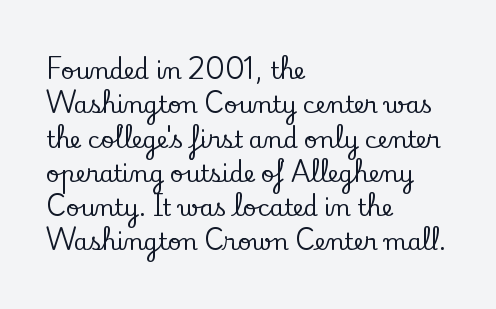
The image shows 23 px text type, upright; set left-aligned, normal line spacing (1.49x), normal letter spacing, not underlined.
